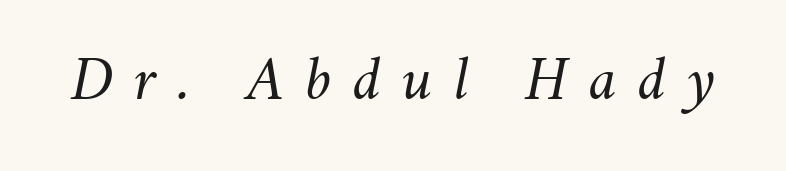
The rendering applies a slant to the glyphs. No heavy texture on the line: the type isn't bold. Check the space under the baseline: it is left empty. Looks like regular typesetting: each glyph gets only the width it needs. This rendering widens character spacing well past its baseline value.
